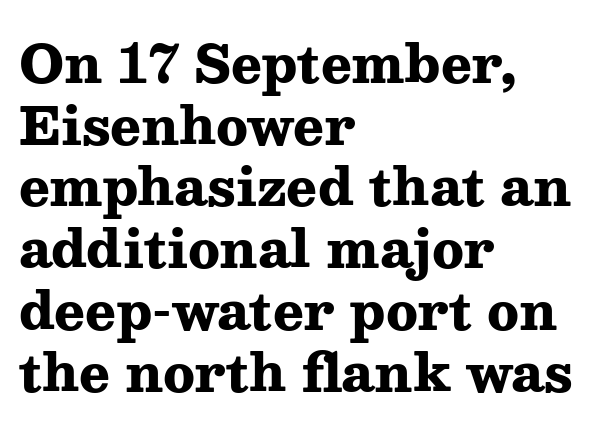
Q: Is the text bold? A: Yes.
Q: Is the text italic (slanted)? A: No, it is upright.
Q: Is the typeface a serif or a sans-serif typeface? A: Serif.
Q: Is the text underlined? A: No.
Q: How is the paragraph aligned? A: Left-aligned.
Q: Is the spacing between letters normal or unusually wide? A: Normal.
Q: Width (condensed, normal, or wide)? A: Wide.
Q: Stroke contrast? A: Medium.
Q: x-height? A: Medium.
Q: Monospaced? A: No.
